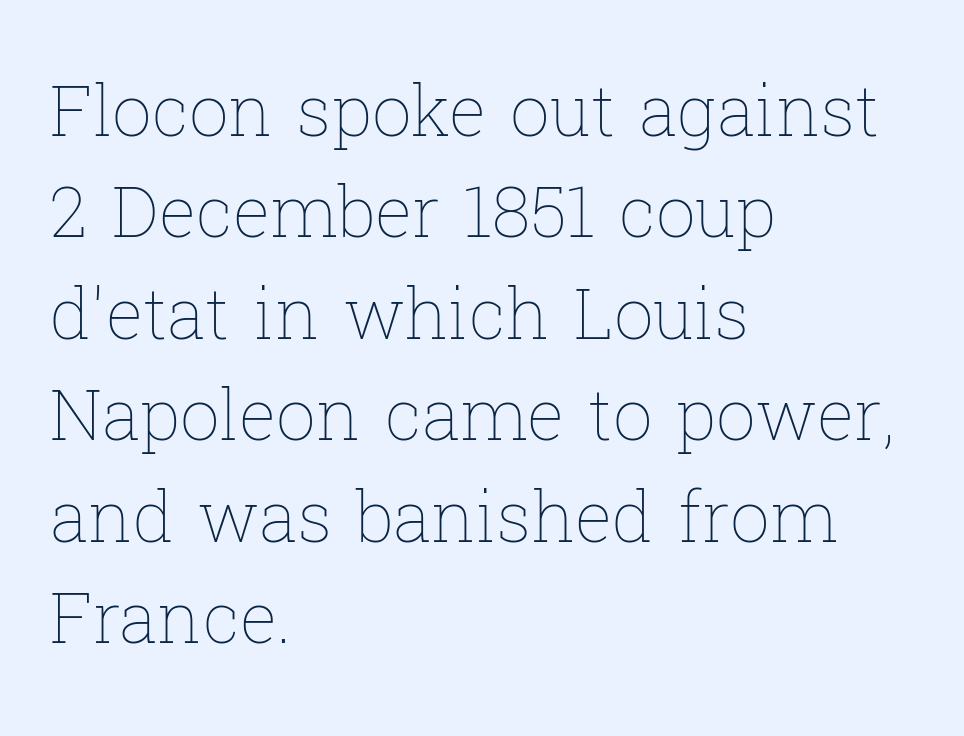
The image shows 70 px thin type, upright; set left-aligned, normal line spacing (1.45x), normal letter spacing, not underlined; low stroke contrast and a medium x-height.
